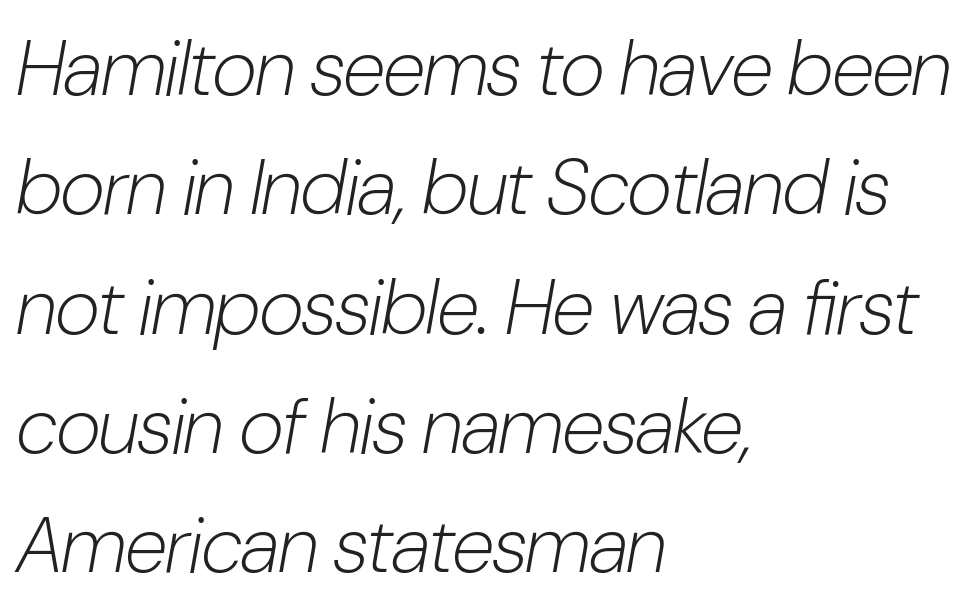
{"italic": "yes", "lean": "right", "slant_degrees": 10, "bold": "no", "weight": "light", "width": "condensed", "stroke_contrast": "low", "x_height": "medium", "monospaced": "no", "underline": "no", "align": "left", "line_spacing": "normal", "line_spacing_ratio": 1.53, "letter_spacing": "normal", "letter_spacing_em": 0.0, "glyph_px": 78}
